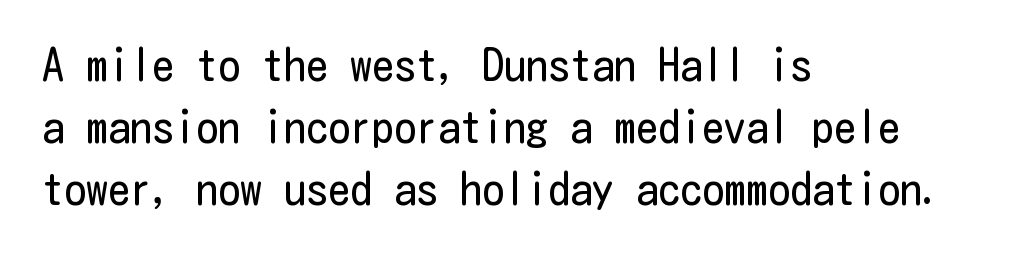
Q: Is the text bold? A: No.
Q: Is the text italic (slanted)? A: No, it is upright.
Q: Is the typeface a serif or a sans-serif typeface? A: Sans-serif.
Q: Is the text underlined? A: No.
Q: How is the paragraph aligned? A: Left-aligned.
Q: Is the spacing between letters normal or unusually wide? A: Normal.
Q: Is the spacing between lines tight, normal or loose? A: Normal.
Q: Width (condensed, normal, or wide)? A: Condensed.
Q: Stroke contrast? A: Low.
Q: x-height? A: Medium.
